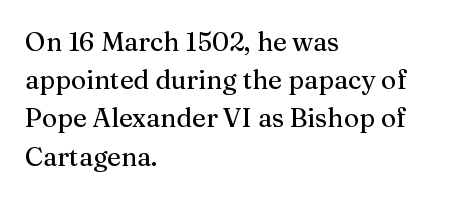
The image shows 26 px text type, upright; set left-aligned, normal line spacing (1.47x), normal letter spacing, not underlined.
